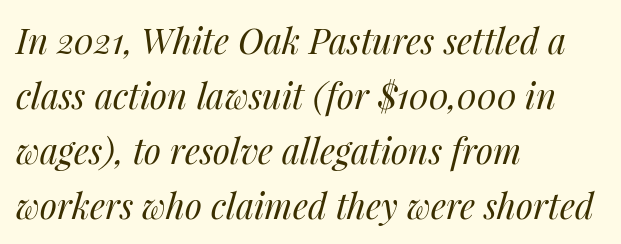
Q: Is the text bold? A: No.
Q: Is the text italic (slanted)? A: Yes, it leans right by about 14 degrees.
Q: Is the text underlined? A: No.
Q: How is the paragraph aligned? A: Left-aligned.
Q: Is the spacing between letters normal or unusually wide? A: Normal.
Q: Is the spacing between lines tight, normal or loose? A: Normal.
Q: Width (condensed, normal, or wide)? A: Normal.
Q: Stroke contrast? A: Medium.
Q: x-height? A: Medium.
Q: Monospaced? A: No.
